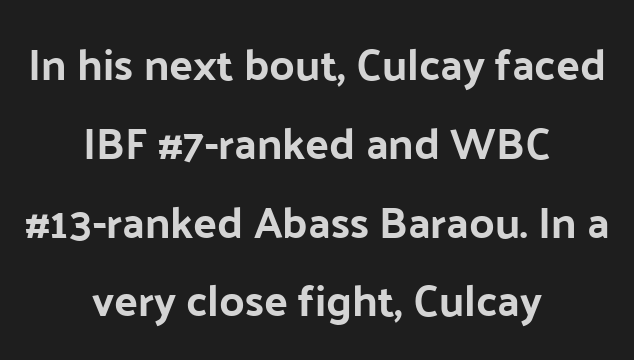
{"serif": "no", "italic": "no", "width": "normal", "stroke_contrast": "low", "x_height": "medium", "monospaced": "no", "underline": "no", "align": "center", "line_spacing_ratio": 1.79, "letter_spacing": "normal", "letter_spacing_em": 0.0, "glyph_px": 44}
